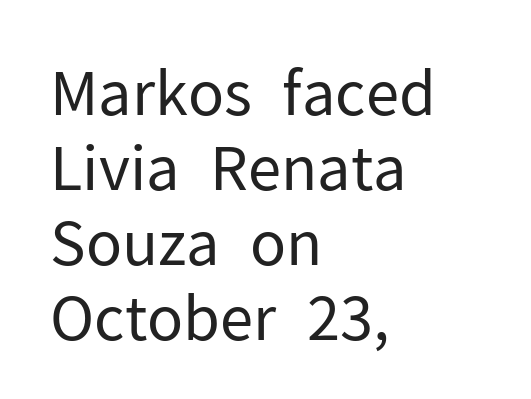
Q: Is the text bold? A: No.
Q: Is the text italic (slanted)? A: No, it is upright.
Q: Is the typeface a serif or a sans-serif typeface? A: Sans-serif.
Q: Is the text underlined? A: No.
Q: How is the paragraph aligned? A: Left-aligned.
Q: Is the spacing between letters normal or unusually wide? A: Normal.
Q: Width (condensed, normal, or wide)? A: Normal.
Q: Stroke contrast? A: Low.
Q: x-height? A: Medium.
Q: Monospaced? A: No.
